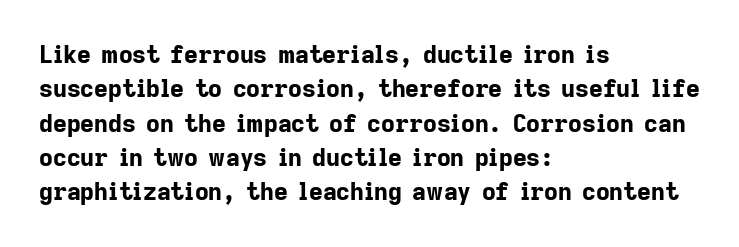
{"italic": "no", "bold": "yes", "underline": "no", "align": "left", "line_spacing": "normal", "line_spacing_ratio": 1.43, "letter_spacing": "normal", "letter_spacing_em": 0.0, "glyph_px": 24}
